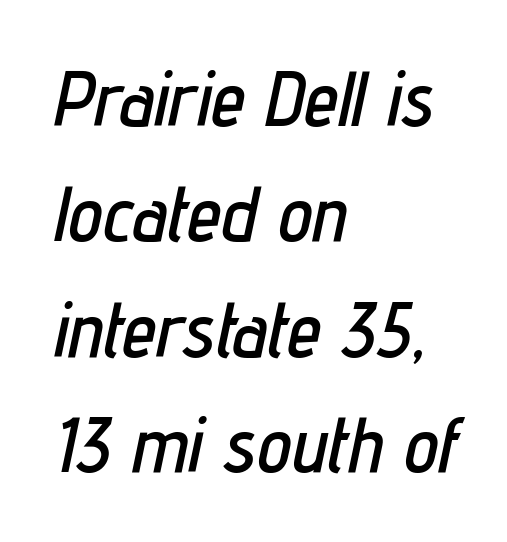
{"italic": "yes", "lean": "right", "slant_degrees": 12, "width": "condensed", "stroke_contrast": "low", "x_height": "medium", "monospaced": "no", "underline": "no", "align": "left", "line_spacing": "normal", "line_spacing_ratio": 1.5, "letter_spacing": "normal", "letter_spacing_em": 0.0, "glyph_px": 77}
